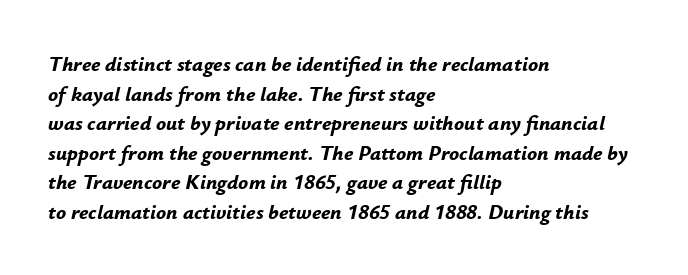
Lines of text with bare space underneath. Typesetter's note: full bold, strokes at maximum text heaviness. Regarding leading, the lines here are spaced in the standard way. Here the glyphs are tracked normally, forming tight word shapes. Italic: yes, the glyphs are oblique.
